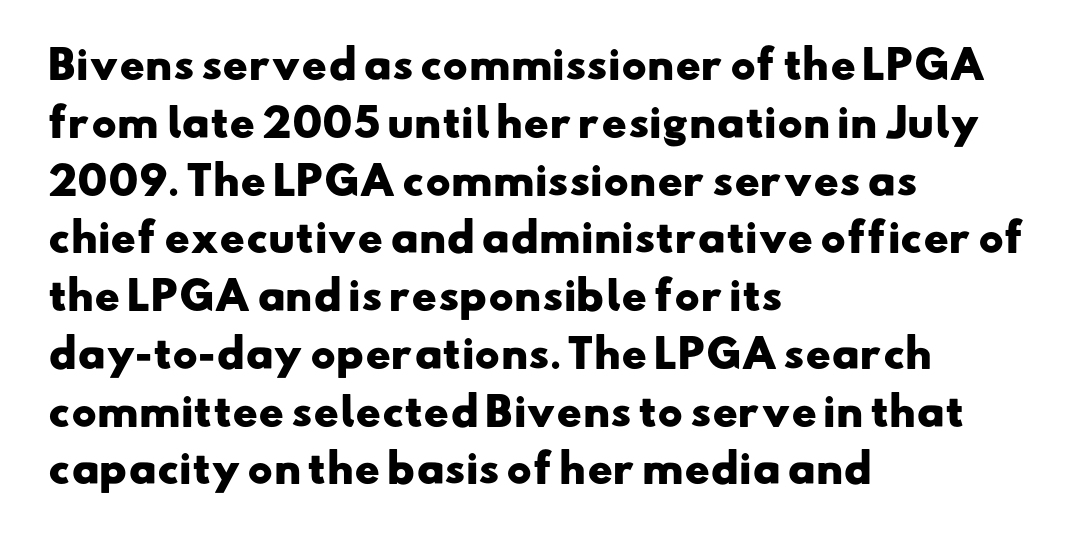
What kind of face is this? One without serifs — a sans. You'd pick this weight for a headline — it's a proper bold. How are the letters spaced? Ordinarily, with no added tracking. Note the varied advance widths — an 'i' is clearly narrower than an 'm'. Layout note: lines flush left. Vertical spacing — default.
